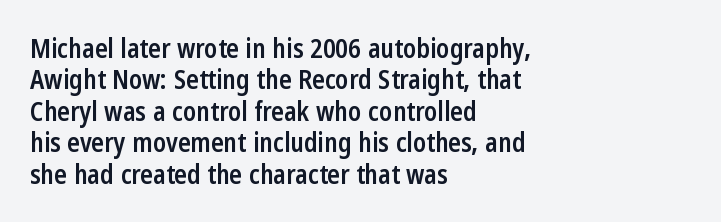
The image shows 26 px text type, upright; set left-aligned, line spacing 1.21x, normal letter spacing, not underlined.
